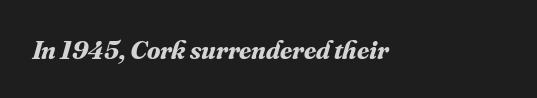
The image shows 27 px bold type, italic (leaning right); set normal letter spacing, not underlined.
